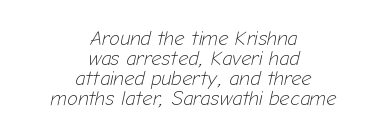
Q: Is the text bold? A: No.
Q: Is the text italic (slanted)? A: Yes, it leans right by about 12 degrees.
Q: Is the text underlined? A: No.
Q: How is the paragraph aligned? A: Centered.
Q: Is the spacing between letters normal or unusually wide? A: Normal.
Q: Is the spacing between lines tight, normal or loose? A: Tight.
